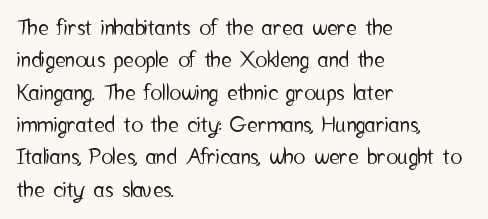
The image shows 22 px text type, upright; set left-aligned, normal line spacing (1.47x), normal letter spacing, not underlined.
